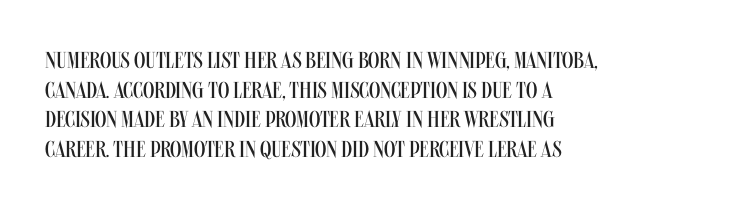
The lines sit at an ordinary, default distance from one another. The rag falls on the right side of this text block. The characters are drawn with everyday or finer stroke widths. Descender tails drop into unmarked territory.
